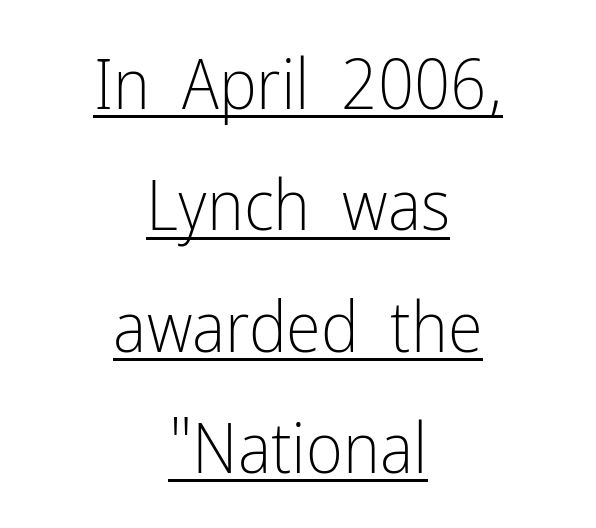
{"serif": "no", "italic": "no", "bold": "no", "weight": "light", "width": "condensed", "stroke_contrast": "low", "x_height": "medium", "monospaced": "no", "underline": "yes", "align": "center", "line_spacing_ratio": 1.71, "letter_spacing": "normal", "letter_spacing_em": 0.0, "glyph_px": 71}
